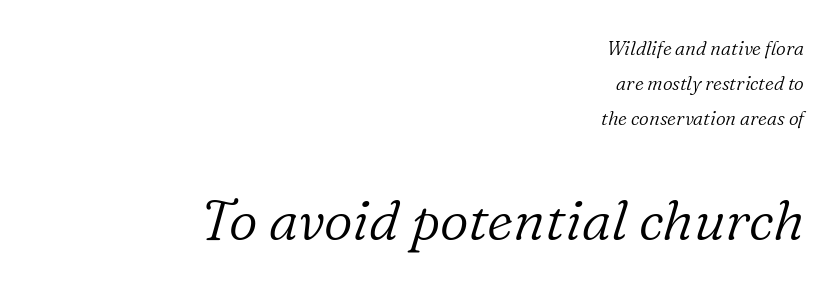
{"serif": "yes", "italic": "yes", "lean": "right", "slant_degrees": 16, "bold": "no", "weight": "light", "width": "normal", "stroke_contrast": "low", "x_height": "medium", "monospaced": "no", "underline": "no", "align": "right", "line_spacing_ratio": 1.83, "letter_spacing": "normal", "letter_spacing_em": 0.0, "larger_block": "second", "size_ratio": 2.95, "glyph_px": 56}
